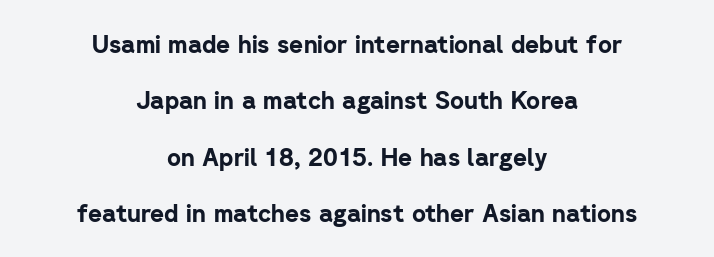
One-word summary of the alignment: center. The axis of the letterforms is exactly vertical. In terms of letterspacing, this is plain default setting. The leading is generous, giving the passage an open texture. The gap between lines stays unmarked.
